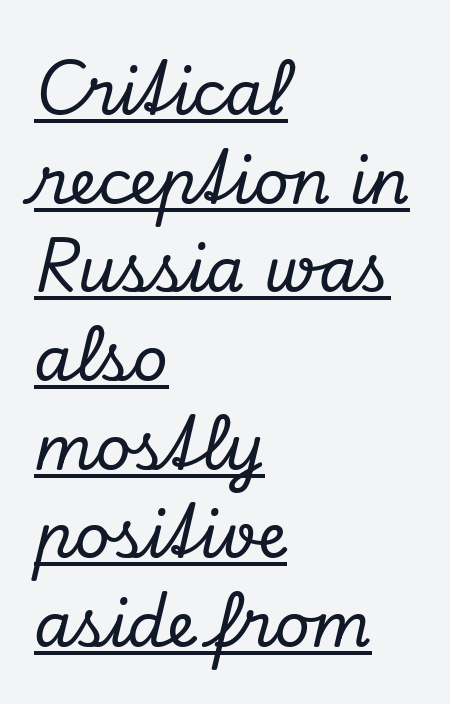
Q: Is the text italic (slanted)? A: Yes, it leans right by about 13 degrees.
Q: Is the typeface a serif or a sans-serif typeface? A: Serif.
Q: Is the text underlined? A: Yes.
Q: How is the paragraph aligned? A: Left-aligned.
Q: Is the spacing between letters normal or unusually wide? A: Normal.
Q: Is the spacing between lines tight, normal or loose? A: Normal.
Q: Width (condensed, normal, or wide)? A: Normal.
Q: Stroke contrast? A: Low.
Q: x-height? A: Small.
Q: Monospaced? A: No.
